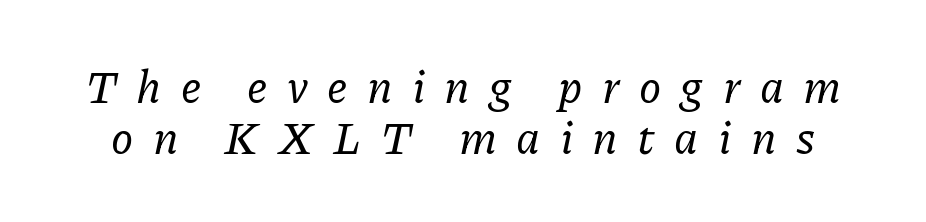
{"serif": "yes", "italic": "yes", "lean": "right", "slant_degrees": 11, "width": "normal", "stroke_contrast": "low", "x_height": "medium", "monospaced": "no", "underline": "no", "line_spacing": "tight", "line_spacing_ratio": 1.14, "letter_spacing": "wide", "letter_spacing_em": 0.43, "glyph_px": 45}
